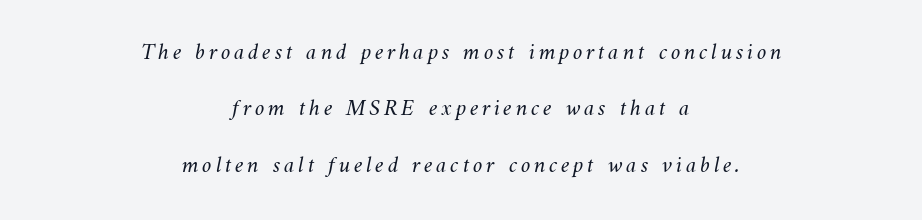
The image shows 24 px text type; set centered, loose line spacing (2.35x), not underlined.
